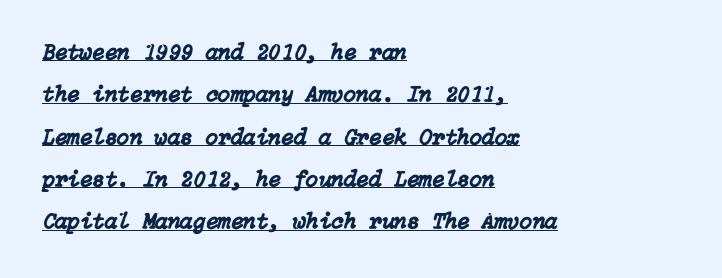
A rule runs beneath these lines of type. What stands out about the letter spacing? Nothing — it is the standard amount. Does the copy run flush right? No — it runs flush left. The axis of the letterforms is tilted away from vertical.
